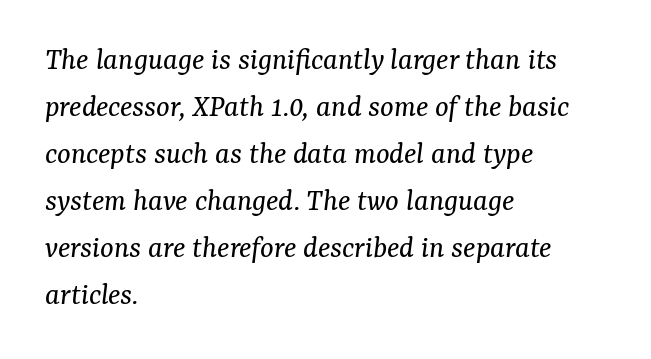
The image shows 32 px regular-weight serif type, italic (leaning right); set left-aligned, normal line spacing (1.47x), normal letter spacing, not underlined; medium stroke contrast and a medium x-height.
